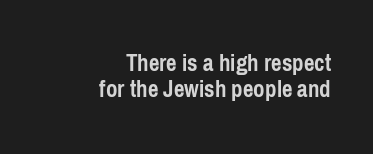
The image shows 25 px bold type, upright; set right-aligned, tight line spacing (1.05x), normal letter spacing, not underlined.
